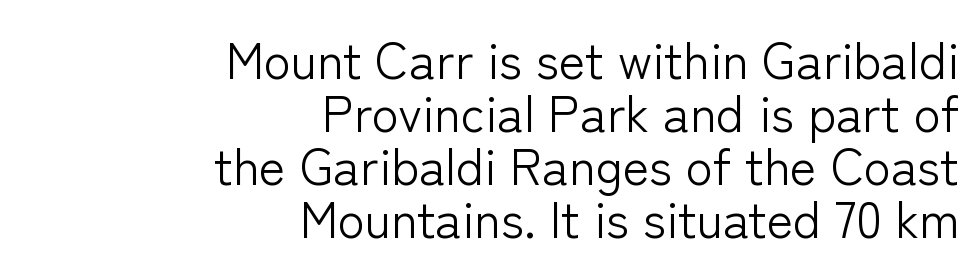
Q: Is the text bold? A: No.
Q: Is the text italic (slanted)? A: No, it is upright.
Q: Is the typeface a serif or a sans-serif typeface? A: Sans-serif.
Q: Is the text underlined? A: No.
Q: How is the paragraph aligned? A: Right-aligned.
Q: Is the spacing between letters normal or unusually wide? A: Normal.
Q: Is the spacing between lines tight, normal or loose? A: Tight.
Q: Width (condensed, normal, or wide)? A: Normal.
Q: Stroke contrast? A: Low.
Q: x-height? A: Medium.
Q: Monospaced? A: No.
